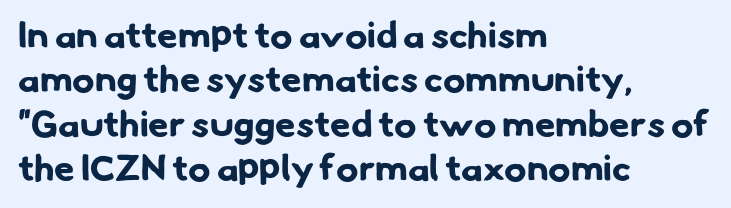
Q: Is the text bold? A: Yes.
Q: Is the typeface a serif or a sans-serif typeface? A: Sans-serif.
Q: Is the text underlined? A: No.
Q: How is the paragraph aligned? A: Left-aligned.
Q: Is the spacing between letters normal or unusually wide? A: Normal.
Q: Width (condensed, normal, or wide)? A: Normal.
Q: Stroke contrast? A: Low.
Q: x-height? A: Small.
Q: Monospaced? A: No.
